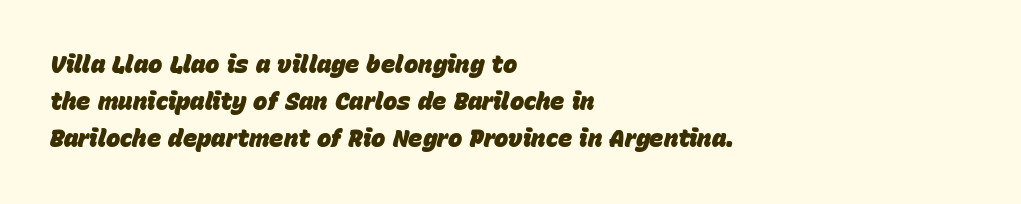
{"italic": "yes", "lean": "right", "slant_degrees": 15, "bold": "yes", "underline": "no", "align": "left", "line_spacing": "normal", "line_spacing_ratio": 1.55, "letter_spacing": "normal", "letter_spacing_em": 0.0, "glyph_px": 24}
